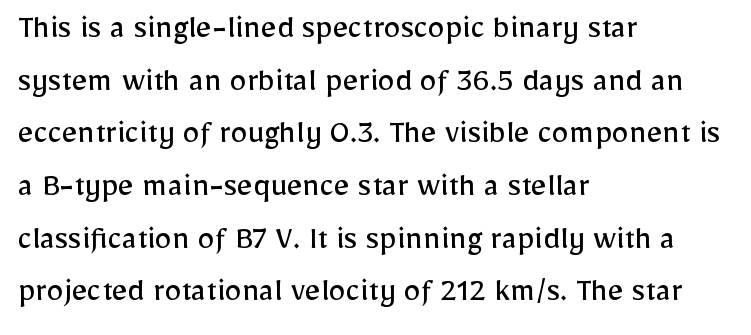
{"serif": "no", "italic": "no", "bold": "no", "weight": "regular", "width": "normal", "stroke_contrast": "low", "x_height": "medium", "monospaced": "no", "underline": "no", "align": "left", "line_spacing": "normal", "line_spacing_ratio": 1.55, "letter_spacing": "normal", "letter_spacing_em": 0.0, "glyph_px": 34}
